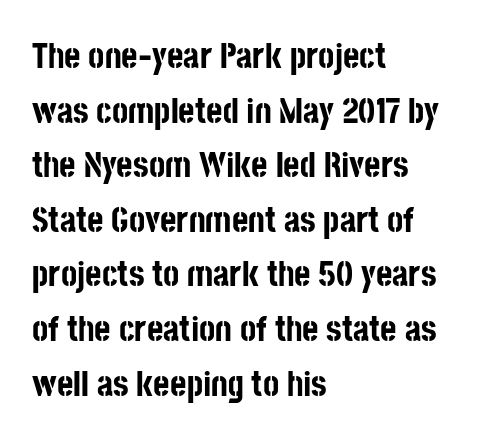
Vertical spacing — default. The letters carry no serifs — their stems end cleanly without finishing strokes. A typesetter would mark this as roman, not italic. Between one letter and the next there's only the usual sliver of space. Type without underlining. Is this a fixed-width face? No — the glyphs have proportional, varying widths.
